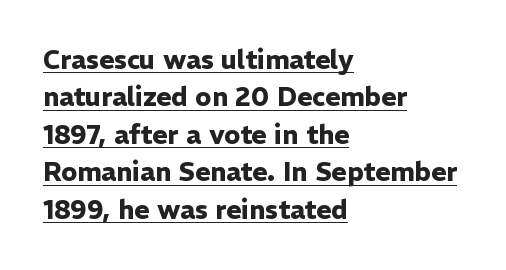
The image shows 26 px bold type, upright; set left-aligned, normal line spacing (1.44x), normal letter spacing, underlined.
